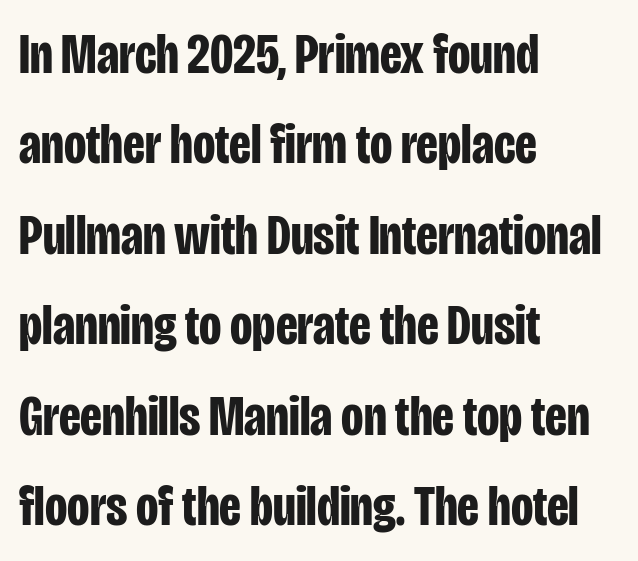
Q: Is the text bold? A: Yes.
Q: Is the text italic (slanted)? A: No, it is upright.
Q: Is the typeface a serif or a sans-serif typeface? A: Sans-serif.
Q: Is the text underlined? A: No.
Q: How is the paragraph aligned? A: Left-aligned.
Q: Is the spacing between letters normal or unusually wide? A: Normal.
Q: Is the spacing between lines tight, normal or loose? A: Normal.
Q: Width (condensed, normal, or wide)? A: Condensed.
Q: Stroke contrast? A: Low.
Q: x-height? A: Large.
Q: Monospaced? A: No.
